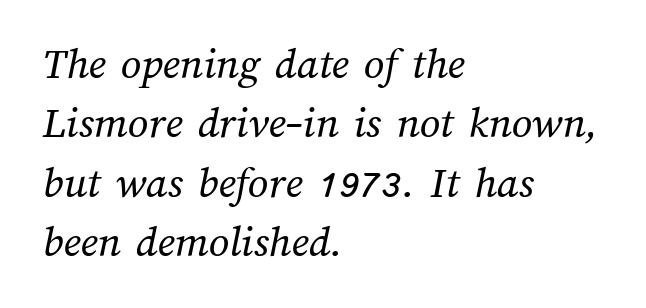
The image shows 45 px regular-weight type; set left-aligned, normal line spacing (1.32x), normal letter spacing, not underlined; medium stroke contrast and a medium x-height.
